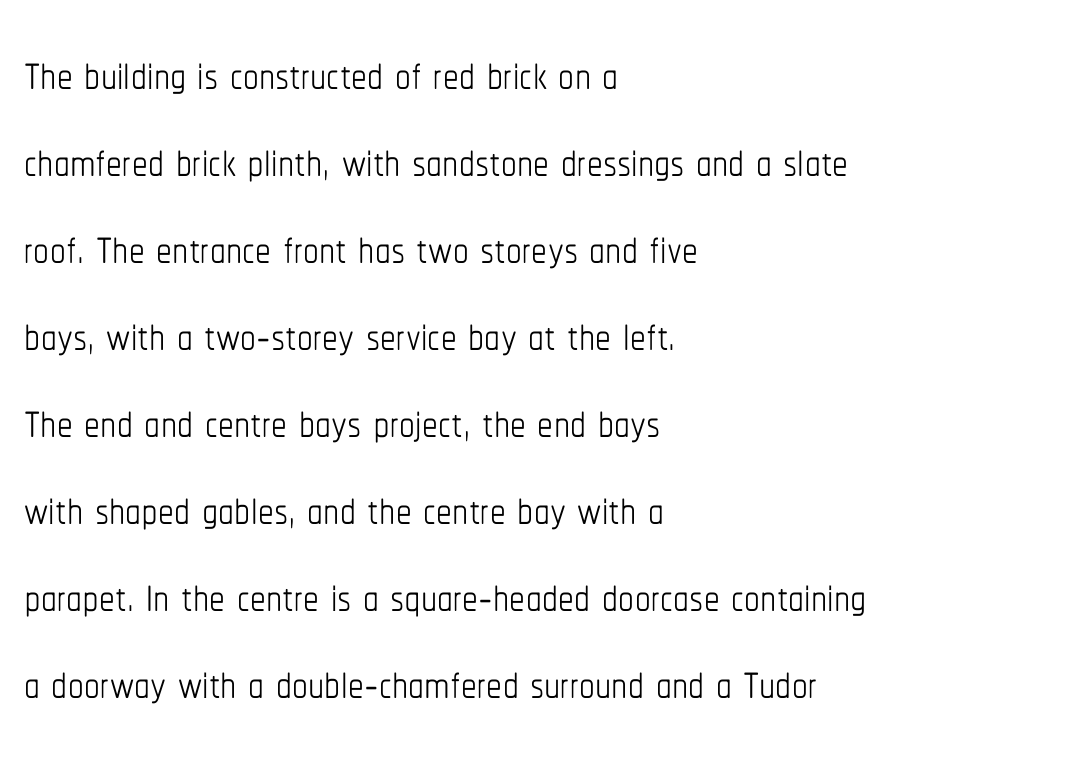
The rendering uses natural spacing where letterforms have individual widths. Italic? Not at all — the glyphs are vertical. Alignment: flush left. The zone under the glyphs is completely vacant.
